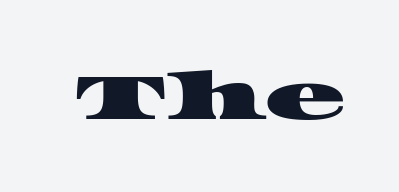
{"serif": "yes", "width": "wide", "stroke_contrast": "high", "x_height": "large", "monospaced": "no", "underline": "no", "letter_spacing": "normal", "letter_spacing_em": 0.0, "glyph_px": 68}
